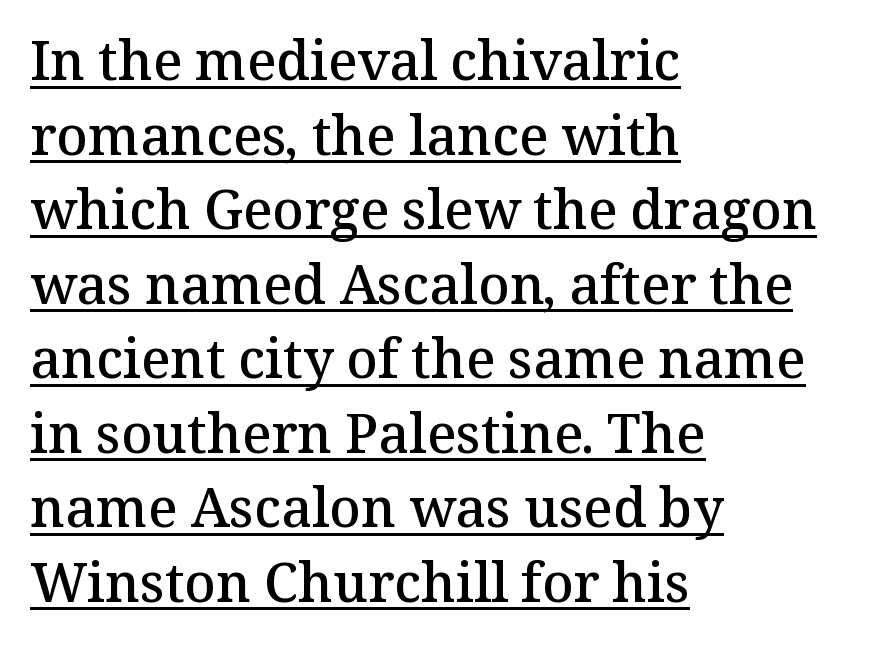
The image shows 54 px semibold serif type, upright; set left-aligned, normal line spacing (1.38x), normal letter spacing, underlined; medium stroke contrast and a medium x-height.
